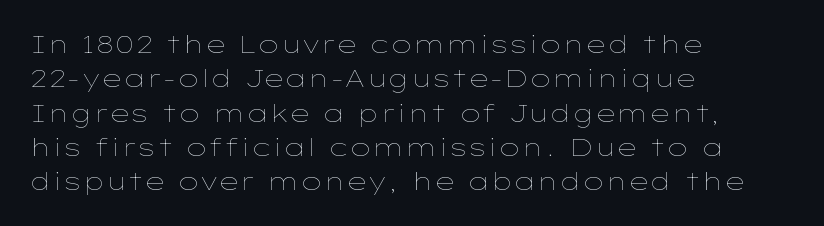
{"italic": "no", "bold": "no", "underline": "no", "align": "left", "line_spacing": "normal", "line_spacing_ratio": 1.43, "letter_spacing": "normal", "letter_spacing_em": 0.0, "glyph_px": 24}
